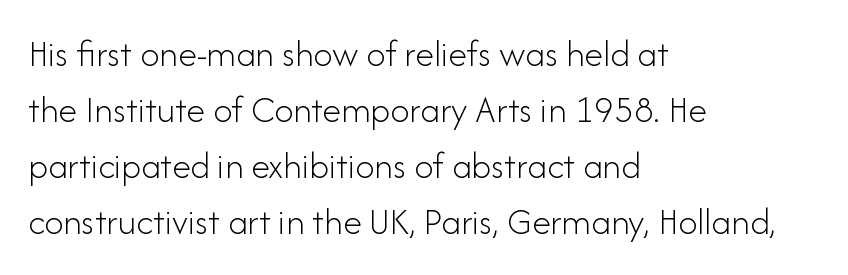
{"serif": "no", "italic": "no", "bold": "no", "weight": "light", "width": "normal", "stroke_contrast": "low", "x_height": "small", "monospaced": "no", "underline": "no", "align": "left", "line_spacing": "normal", "line_spacing_ratio": 1.47, "letter_spacing": "normal", "letter_spacing_em": 0.0, "glyph_px": 38}
